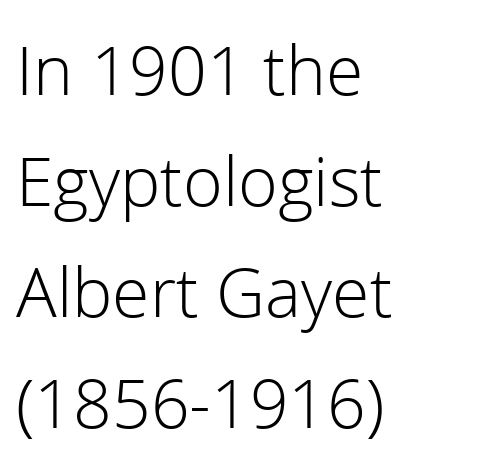
The image shows 73 px light sans-serif type, upright; set left-aligned, normal line spacing (1.52x), normal letter spacing, not underlined; low stroke contrast and a medium x-height.
